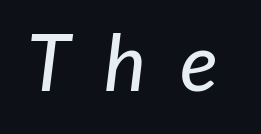
The image shows 79 px text type, italic (leaning right); set unusually wide letter spacing (+0.43 em), not underlined; low stroke contrast and a medium x-height.
